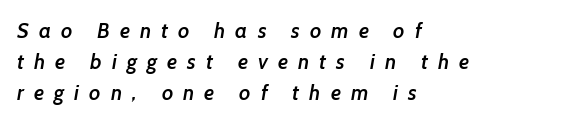
{"bold": "semi", "underline": "no", "align": "left", "line_spacing": "normal", "line_spacing_ratio": 1.48, "letter_spacing": "wide", "letter_spacing_em": 0.48, "glyph_px": 21}
